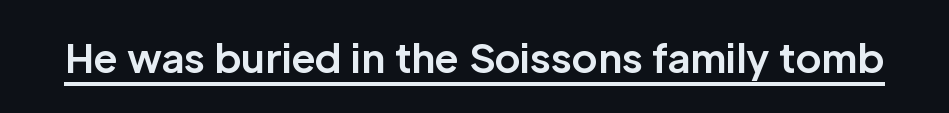
You'd pick this weight for a headline — it's a proper bold. Proportional: the letters do not fall into vertical columns. Is the letter spacing exaggerated? No — it looks like the ordinary default. Check where the strokes stop: nothing finishes them off — pure sans. A roman cut, with each character standing at attention. Glance below the letters and you will spot a drawn line.
